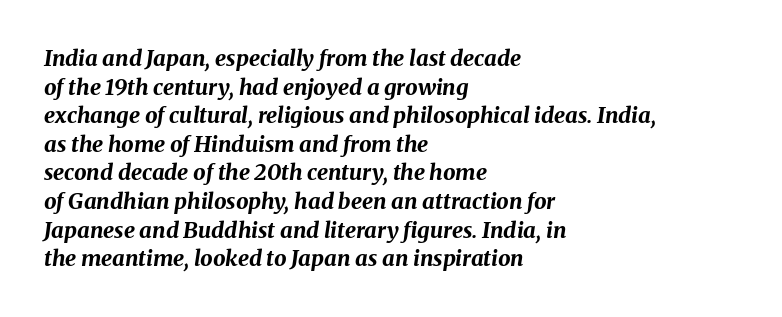
The image shows 22 px bold type, italic (leaning right); set left-aligned, normal line spacing (1.3x), normal letter spacing, not underlined.
